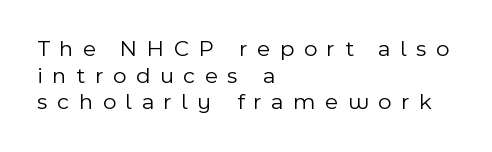
Q: Is the text bold? A: No.
Q: Is the text italic (slanted)? A: No, it is upright.
Q: Is the text underlined? A: No.
Q: How is the paragraph aligned? A: Left-aligned.
Q: Is the spacing between letters normal or unusually wide? A: Unusually wide.
